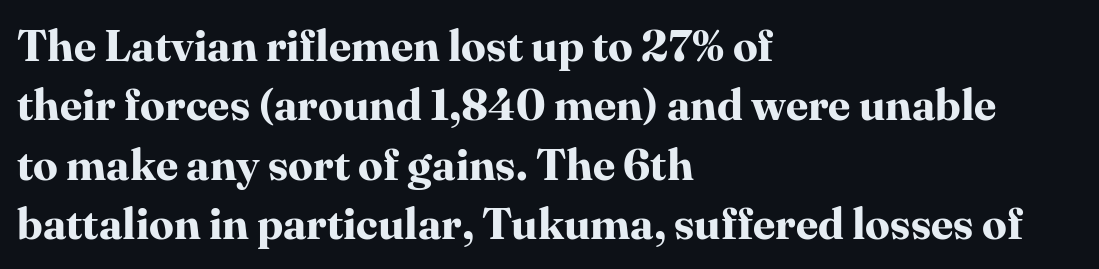
{"serif": "yes", "italic": "no", "bold": "yes", "weight": "bold", "width": "normal", "stroke_contrast": "high", "x_height": "medium", "monospaced": "no", "underline": "no", "align": "left", "line_spacing": "normal", "line_spacing_ratio": 1.35, "letter_spacing": "normal", "letter_spacing_em": 0.0, "glyph_px": 44}
